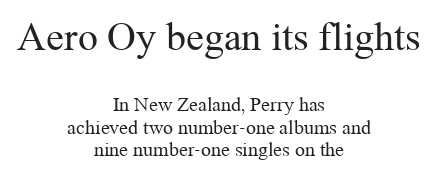
Q: Is the text bold? A: No.
Q: Is the text italic (slanted)? A: No, it is upright.
Q: Is the typeface a serif or a sans-serif typeface? A: Serif.
Q: Is the text underlined? A: No.
Q: How is the paragraph aligned? A: Centered.
Q: Is the spacing between letters normal or unusually wide? A: Normal.
Q: Is the spacing between lines tight, normal or loose? A: Tight.
Q: Which block of text is set in a larger size, the first (top) or the second (bottom)? A: The first (top) one.
Q: Width (condensed, normal, or wide)? A: Normal.
Q: Stroke contrast? A: Medium.
Q: x-height? A: Medium.
Q: Monospaced? A: No.
